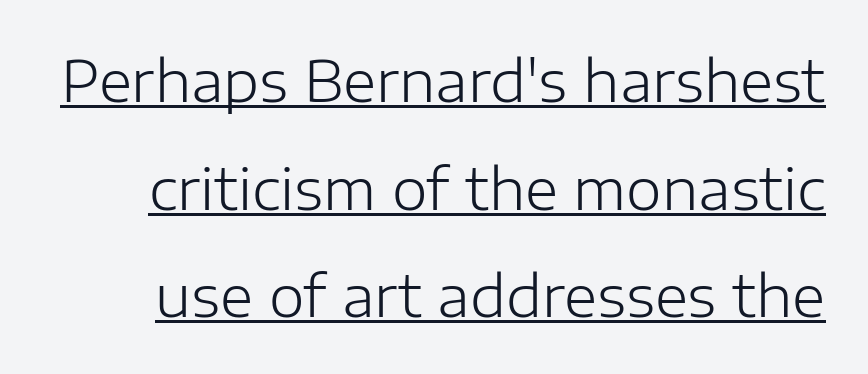
Q: Is the text bold? A: No.
Q: Is the text italic (slanted)? A: No, it is upright.
Q: Is the typeface a serif or a sans-serif typeface? A: Sans-serif.
Q: Is the text underlined? A: Yes.
Q: Is the spacing between letters normal or unusually wide? A: Normal.
Q: Width (condensed, normal, or wide)? A: Normal.
Q: Stroke contrast? A: Low.
Q: x-height? A: Medium.
Q: Monospaced? A: No.
